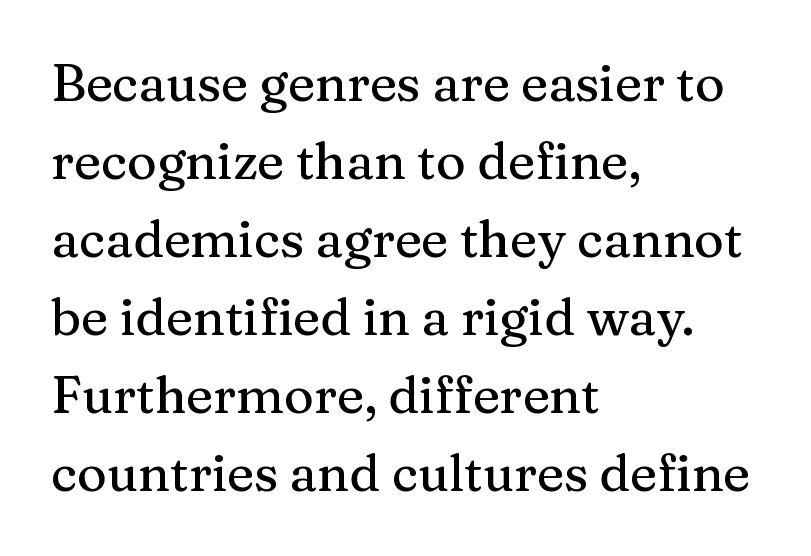
{"serif": "yes", "italic": "no", "width": "normal", "stroke_contrast": "medium", "x_height": "medium", "monospaced": "no", "underline": "no", "align": "left", "line_spacing": "normal", "line_spacing_ratio": 1.53, "letter_spacing": "normal", "letter_spacing_em": 0.0, "glyph_px": 51}
